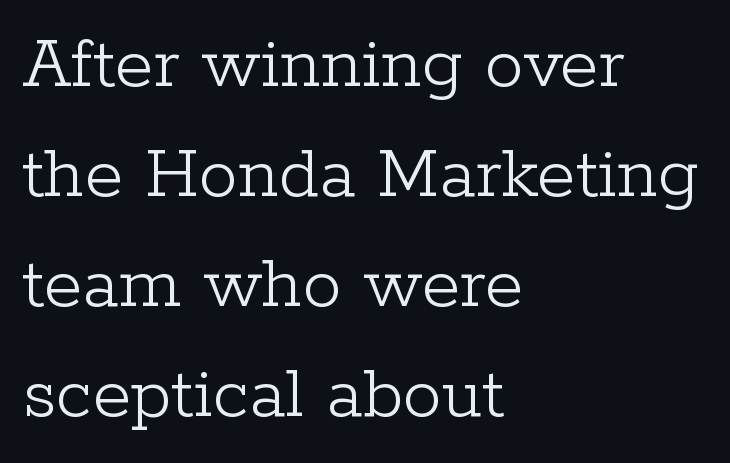
{"serif": "yes", "italic": "no", "bold": "no", "weight": "light", "width": "normal", "stroke_contrast": "low", "x_height": "medium", "monospaced": "no", "underline": "no", "align": "left", "line_spacing": "normal", "line_spacing_ratio": 1.41, "letter_spacing": "normal", "letter_spacing_em": 0.0, "glyph_px": 78}
